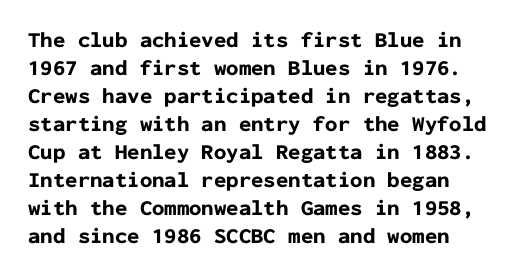
{"italic": "no", "bold": "yes", "underline": "no", "align": "left", "line_spacing": "normal", "line_spacing_ratio": 1.27, "letter_spacing": "normal", "letter_spacing_em": 0.0, "glyph_px": 22}
